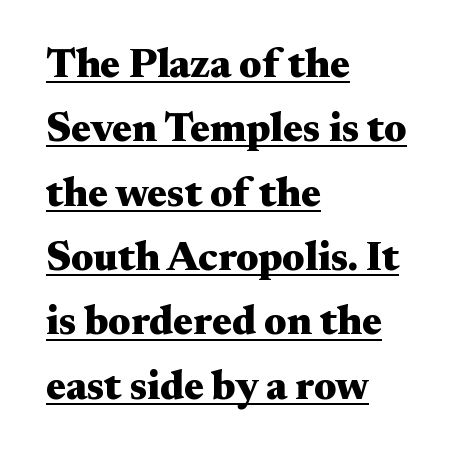
The type sits square on the baseline with zero lean. Compared with typical body copy, the letter spacing here is the same. The paragraph shown leans on its left margin. Students, observe: this is what conventionally led text looks like.
